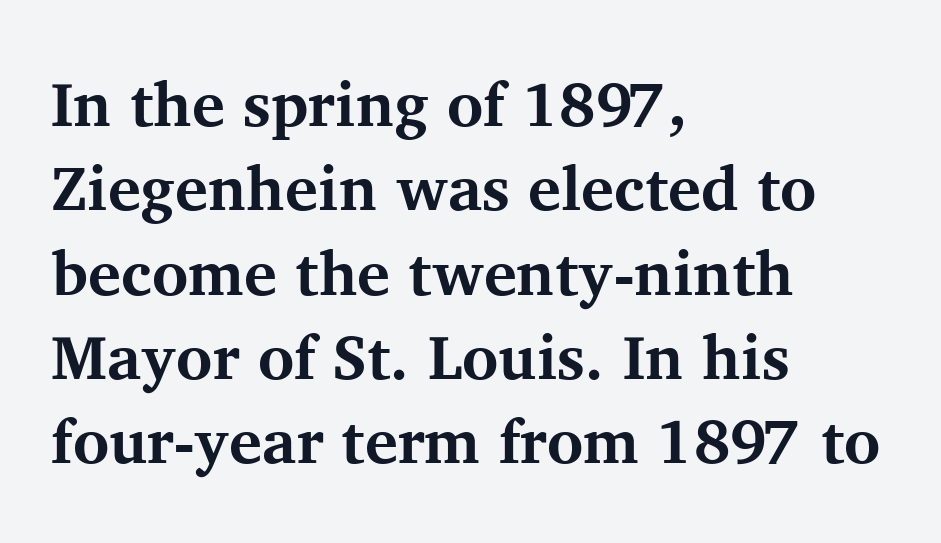
Q: Is the text bold? A: Yes.
Q: Is the text italic (slanted)? A: No, it is upright.
Q: Is the typeface a serif or a sans-serif typeface? A: Serif.
Q: Is the text underlined? A: No.
Q: How is the paragraph aligned? A: Left-aligned.
Q: Is the spacing between letters normal or unusually wide? A: Normal.
Q: Is the spacing between lines tight, normal or loose? A: Normal.
Q: Width (condensed, normal, or wide)? A: Normal.
Q: Stroke contrast? A: Medium.
Q: x-height? A: Medium.
Q: Monospaced? A: No.
